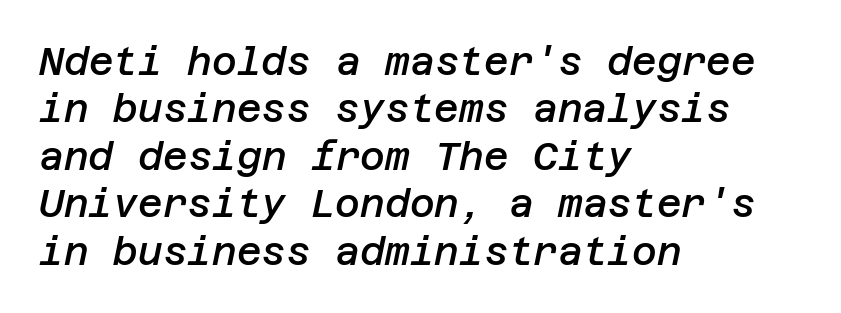
{"italic": "yes", "lean": "right", "slant_degrees": 12, "bold": "semi", "weight": "semibold", "width": "normal", "stroke_contrast": "low", "x_height": "large", "underline": "no", "align": "left", "line_spacing": "normal", "line_spacing_ratio": 1.25, "letter_spacing": "normal", "letter_spacing_em": 0.0, "glyph_px": 38}
